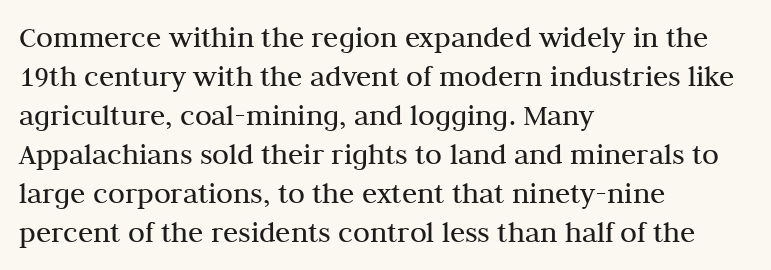
The image shows 31 px regular-weight serif type, upright; set left-aligned, normal line spacing (1.26x), normal letter spacing, not underlined; medium stroke contrast and a medium x-height.
